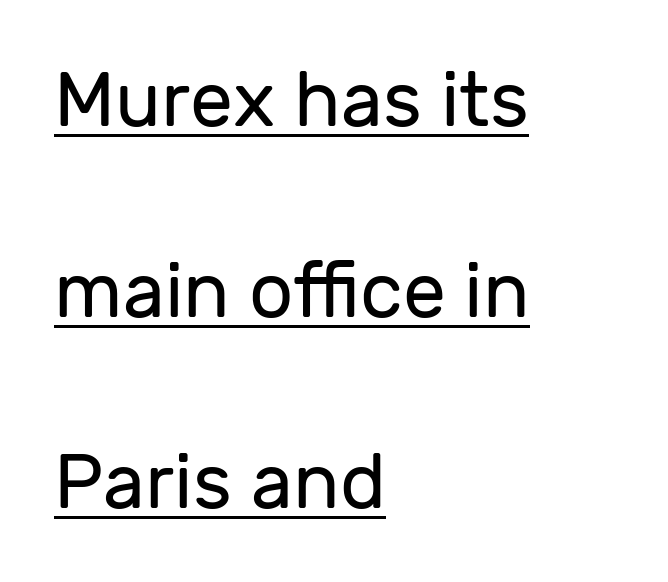
{"serif": "no", "italic": "no", "bold": "no", "weight": "regular", "width": "normal", "stroke_contrast": "low", "x_height": "medium", "monospaced": "no", "underline": "yes", "align": "left", "line_spacing": "loose", "line_spacing_ratio": 2.48, "letter_spacing": "normal", "letter_spacing_em": 0.0, "glyph_px": 77}
